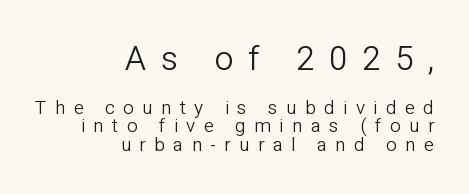
Q: Is the text bold? A: No.
Q: Is the text italic (slanted)? A: No, it is upright.
Q: Is the typeface a serif or a sans-serif typeface? A: Sans-serif.
Q: Is the text underlined? A: No.
Q: How is the paragraph aligned? A: Right-aligned.
Q: Is the spacing between letters normal or unusually wide? A: Unusually wide.
Q: Is the spacing between lines tight, normal or loose? A: Tight.
Q: Which block of text is set in a larger size, the first (top) or the second (bottom)? A: The first (top) one.
Q: Width (condensed, normal, or wide)? A: Normal.
Q: Stroke contrast? A: Low.
Q: x-height? A: Medium.
Q: Monospaced? A: No.
